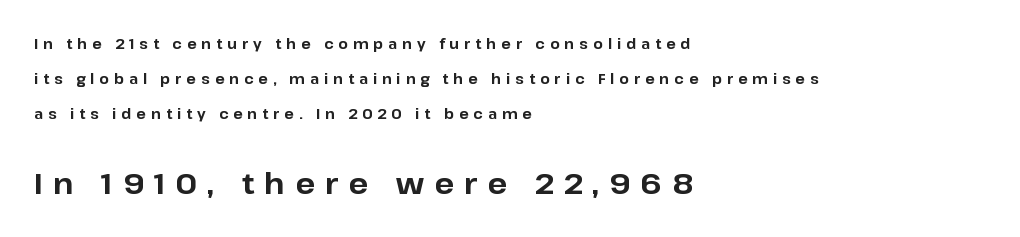
The image shows 29 px bold sans-serif type, upright; set left-aligned, loose line spacing (2.49x), unusually wide letter spacing (+0.35 em), not underlined; the second (bottom) block is 2.07x larger; low stroke contrast and a medium x-height.
